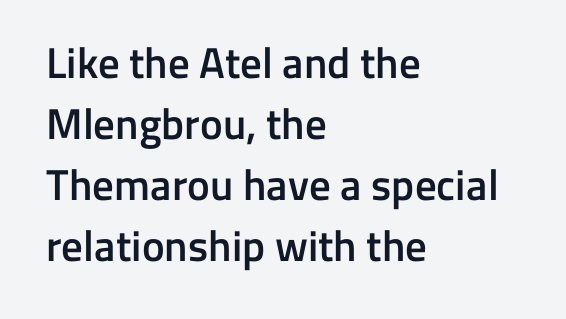
{"serif": "no", "italic": "no", "bold": "semi", "weight": "semibold", "width": "normal", "stroke_contrast": "low", "x_height": "medium", "monospaced": "no", "underline": "no", "align": "left", "line_spacing": "normal", "line_spacing_ratio": 1.42, "letter_spacing": "normal", "letter_spacing_em": 0.0, "glyph_px": 43}
